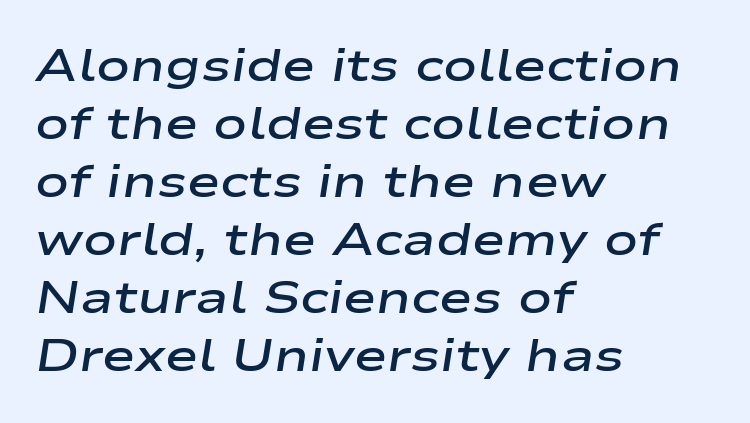
Q: Is the text bold? A: Semi-bold.
Q: Is the text italic (slanted)? A: Yes, it leans right by about 9 degrees.
Q: Is the text underlined? A: No.
Q: How is the paragraph aligned? A: Left-aligned.
Q: Is the spacing between letters normal or unusually wide? A: Normal.
Q: Is the spacing between lines tight, normal or loose? A: Normal.
Q: Width (condensed, normal, or wide)? A: Wide.
Q: Stroke contrast? A: Low.
Q: x-height? A: Medium.
Q: Monospaced? A: No.
